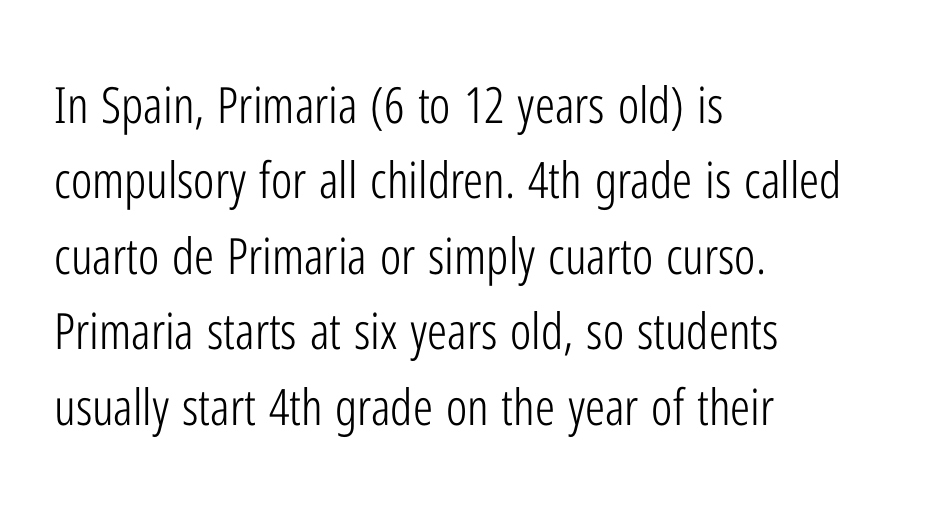
Is the letter spacing exaggerated? No — it looks like the ordinary default. The passage shown is typed in a proportional face where columns would drift. Font category for this specimen: sans-serif. This sample keeps an unexceptional amount of space between lines. The face looks like a standard text weight, possibly lighter. No italicization has been applied; the sample stays upright.
